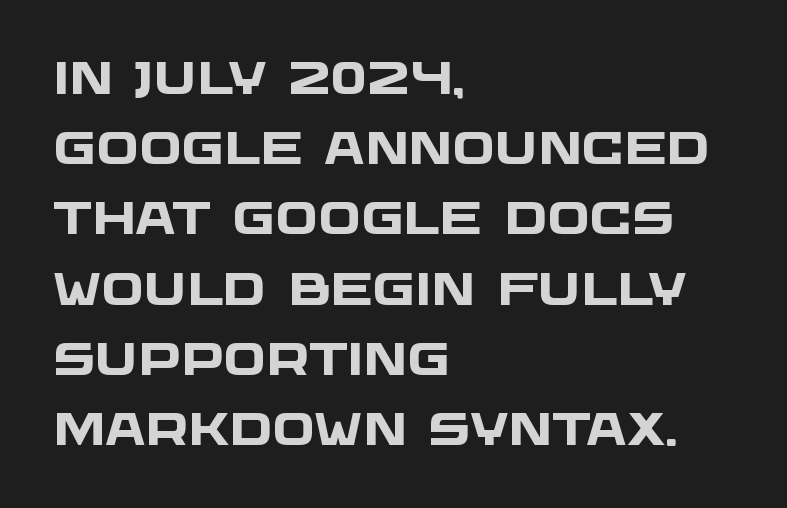
The image shows 45 px heavy, wide sans-serif type; set left-aligned, normal line spacing (1.56x), normal letter spacing, not underlined; low stroke contrast and a large x-height.
